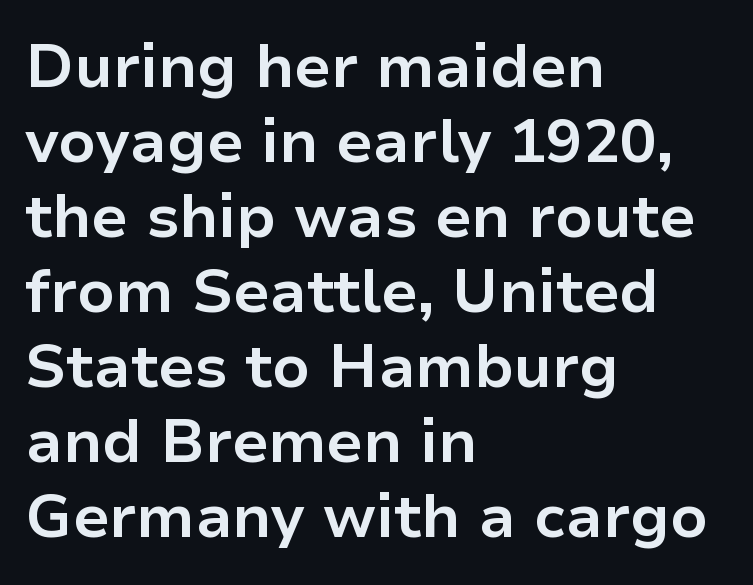
Q: Is the text bold? A: Yes.
Q: Is the text italic (slanted)? A: No, it is upright.
Q: Is the typeface a serif or a sans-serif typeface? A: Sans-serif.
Q: Is the text underlined? A: No.
Q: How is the paragraph aligned? A: Left-aligned.
Q: Is the spacing between letters normal or unusually wide? A: Normal.
Q: Width (condensed, normal, or wide)? A: Normal.
Q: Stroke contrast? A: Low.
Q: x-height? A: Medium.
Q: Monospaced? A: No.
